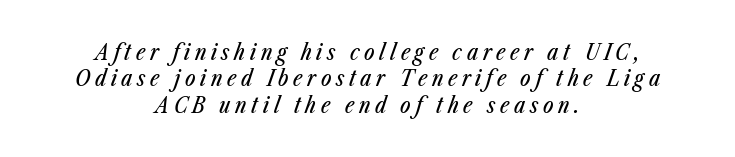
The tracking jumps out immediately: characters are airy and widely separated. Rendered with sloped, italic letterforms. The passage is arranged like a title page — every line centered. The gap between lines stays unmarked.
